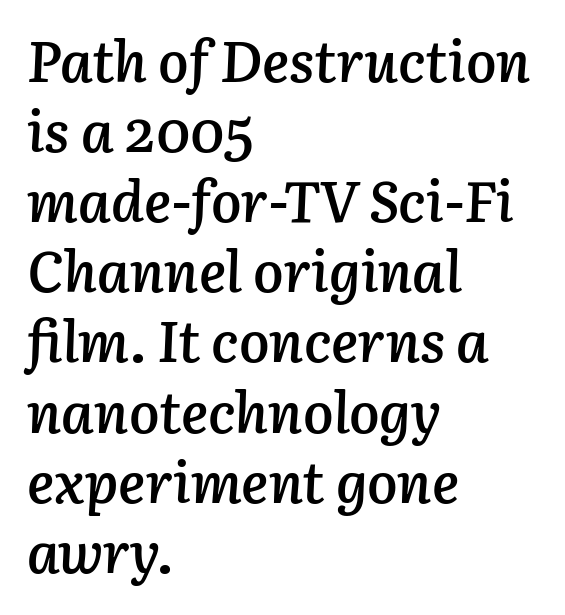
Q: Is the text bold? A: Semi-bold.
Q: Is the text italic (slanted)? A: Yes, it leans right by about 3 degrees.
Q: Is the text underlined? A: No.
Q: How is the paragraph aligned? A: Left-aligned.
Q: Is the spacing between letters normal or unusually wide? A: Normal.
Q: Width (condensed, normal, or wide)? A: Normal.
Q: Stroke contrast? A: Low.
Q: x-height? A: Medium.
Q: Monospaced? A: No.
